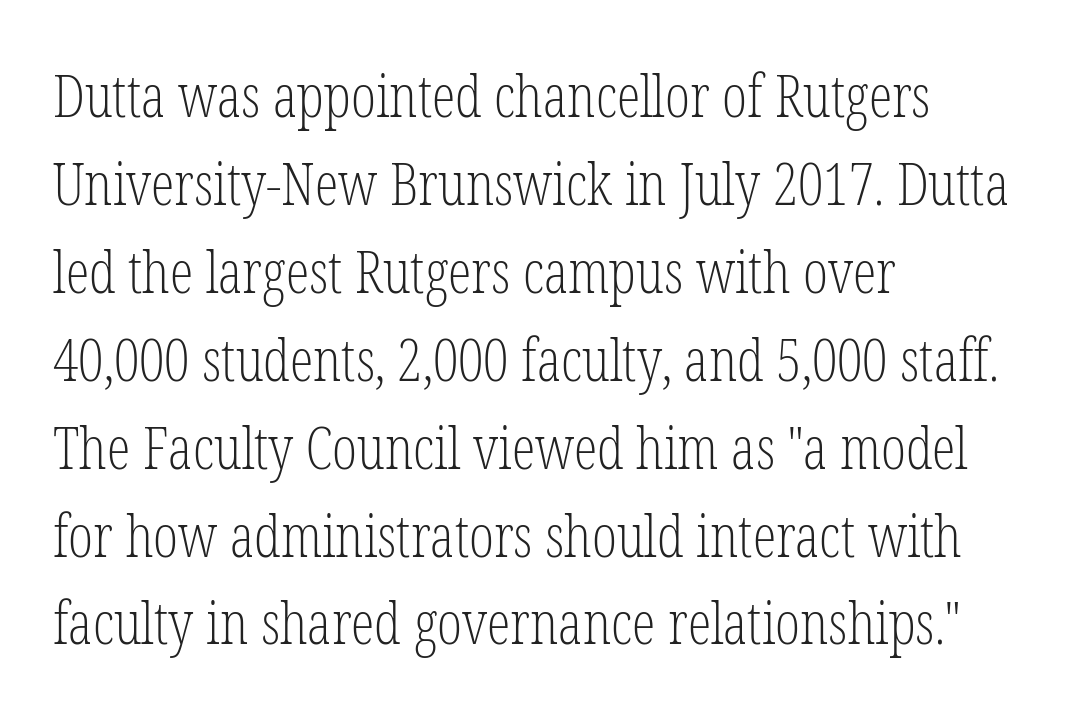
This rendering features lettering with no underline. Is this a heavy cut? Hardly; it is regular or lighter. The lines in this sample share a left origin and differ only in where they stop. The designer left line spacing at the default. Caption: standard tracking, unaltered. Think of a printed novel: that variable character pitch is what you see here.
